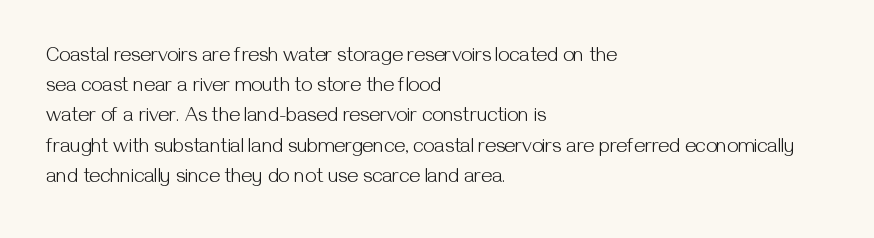
The image shows 20 px text type, upright; set left-aligned, normal line spacing (1.51x), normal letter spacing, not underlined.
